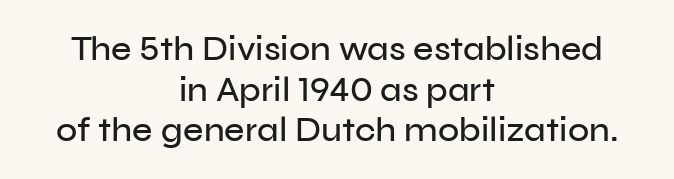
The image shows 35 px sans-serif type, upright; set centered, line spacing 1.16x, normal letter spacing, not underlined; low stroke contrast and a medium x-height.
